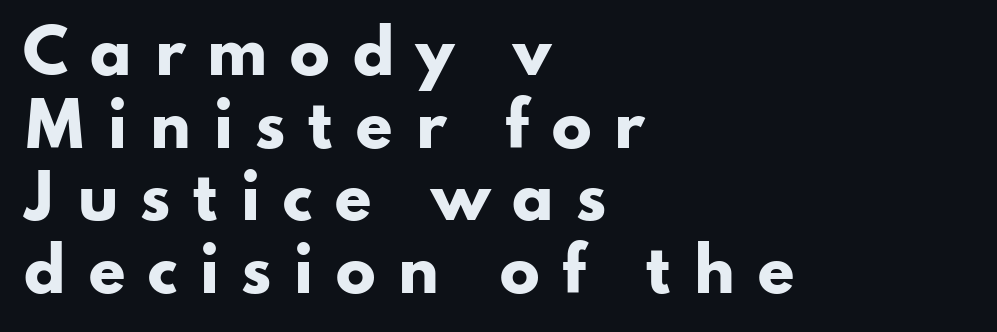
The image shows 60 px heavy, wide sans-serif type, upright; set left-aligned, line spacing 1.21x, unusually wide letter spacing (+0.35 em), not underlined; low stroke contrast and a small x-height.
